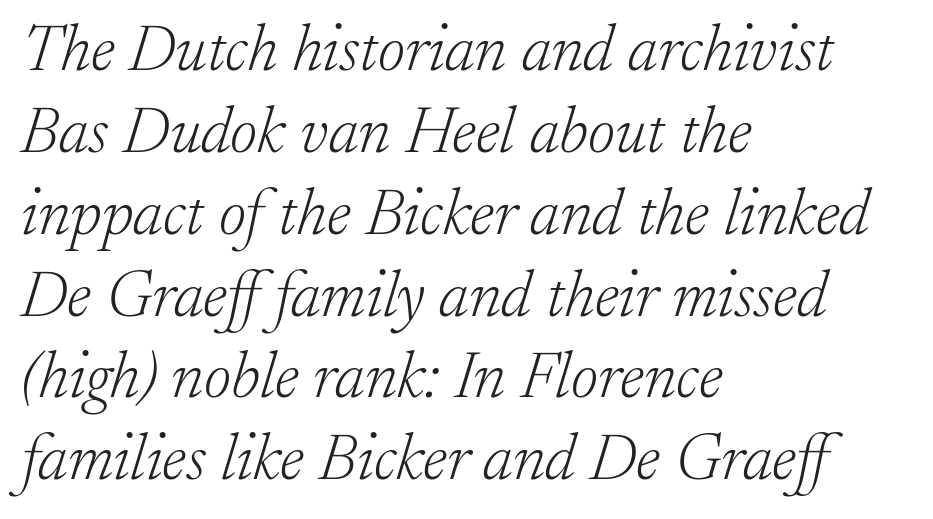
Q: Is the text bold? A: No.
Q: Is the text italic (slanted)? A: Yes, it leans right by about 17 degrees.
Q: Is the typeface a serif or a sans-serif typeface? A: Serif.
Q: Is the text underlined? A: No.
Q: How is the paragraph aligned? A: Left-aligned.
Q: Is the spacing between letters normal or unusually wide? A: Normal.
Q: Width (condensed, normal, or wide)? A: Normal.
Q: Stroke contrast? A: Low.
Q: x-height? A: Small.
Q: Monospaced? A: No.
